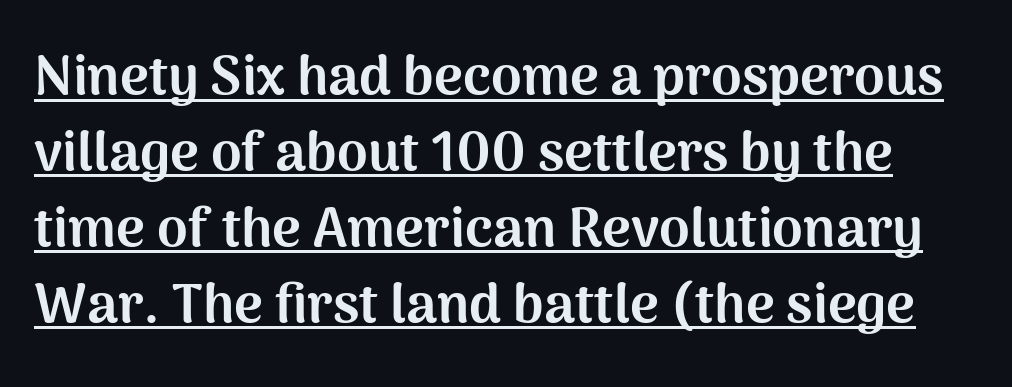
In designer terms, the underline attribute is active on this setting. Summary of vertical rhythm: regular, with standard interline spacing. Looks like regular typesetting: each glyph gets only the width it needs. Bold? Absolutely — the strokes are thick and heavy.
